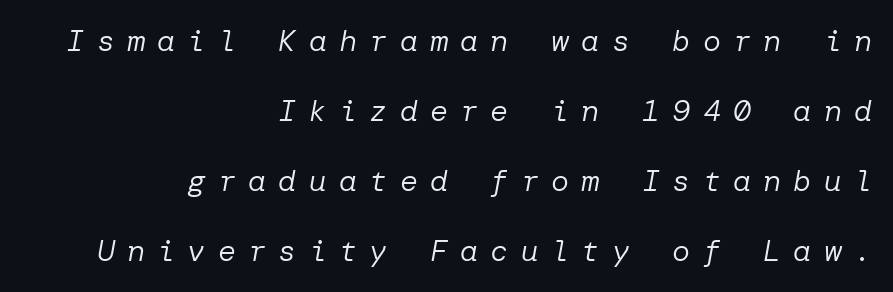
Rule under the text: the space is simply empty. The compositor pushed each line to the right boundary. Letter spacing: wide. Weight: not bold — regular or lighter.
